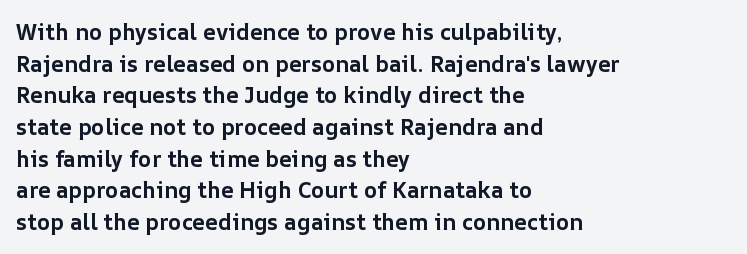
{"italic": "no", "bold": "yes", "underline": "no", "align": "left", "line_spacing": "normal", "line_spacing_ratio": 1.44, "letter_spacing": "normal", "letter_spacing_em": 0.0, "glyph_px": 22}
